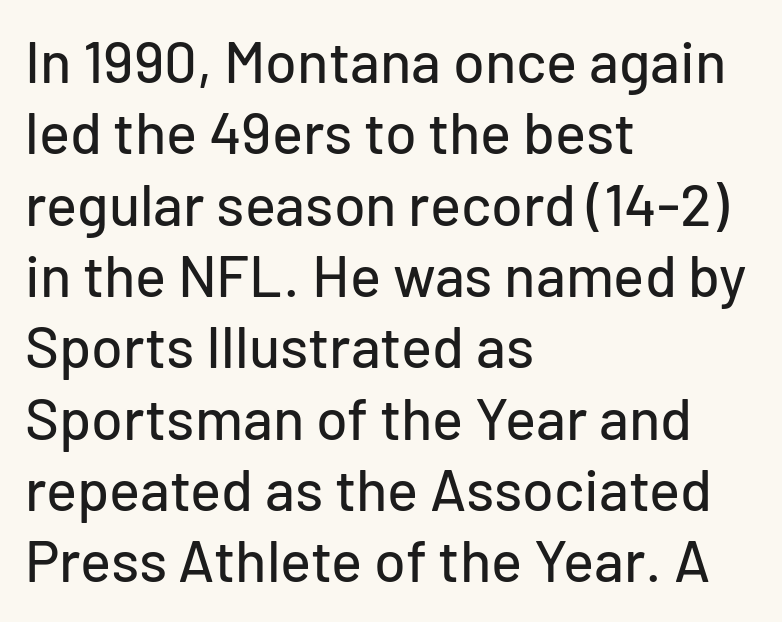
{"serif": "no", "italic": "no", "width": "normal", "stroke_contrast": "low", "x_height": "medium", "monospaced": "no", "underline": "no", "align": "left", "line_spacing_ratio": 1.23, "letter_spacing": "normal", "letter_spacing_em": 0.0, "glyph_px": 58}
